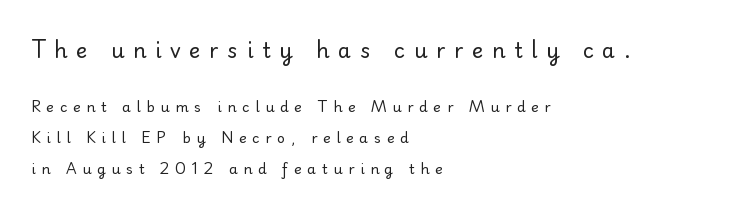
The image shows 21 px text type, upright; set left-aligned, loose line spacing (2.21x), unusually wide letter spacing (+0.41 em), not underlined; the first (top) block is 1.5x larger.
